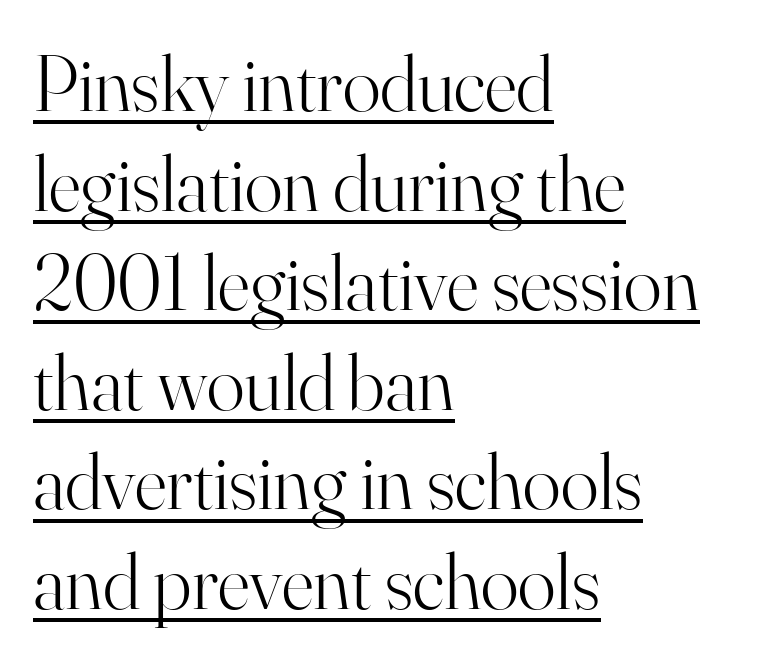
The image shows 79 px light serif type, upright; set left-aligned, normal line spacing (1.26x), normal letter spacing, underlined; high stroke contrast and a small x-height.
